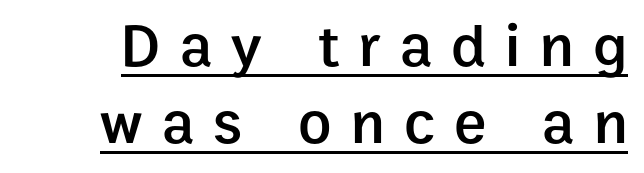
Is this a fixed-width face? No — the glyphs have proportional, varying widths. The characters look somewhat weighty, a semibold short of true bold. A baseline rule has been typeset under these characters. The font's upright variant was chosen for this text. Spacing between characters has been opened up far beyond the box default.
